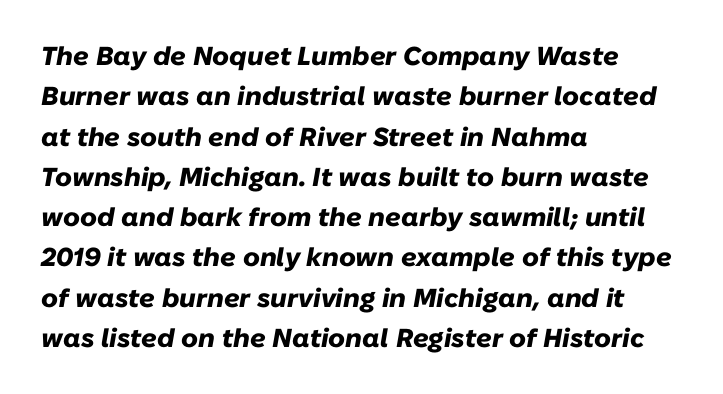
{"italic": "yes", "lean": "right", "slant_degrees": 10, "bold": "yes", "underline": "no", "align": "left", "line_spacing": "normal", "line_spacing_ratio": 1.55, "letter_spacing": "normal", "letter_spacing_em": 0.0, "glyph_px": 26}
